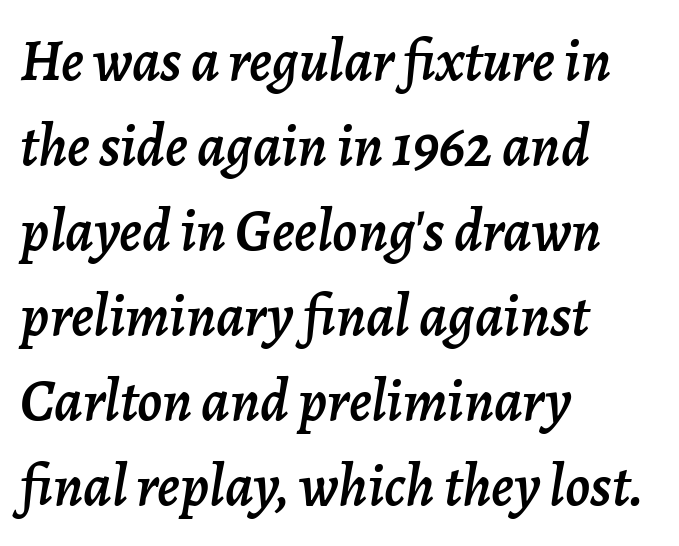
The image shows 59 px text type, italic (leaning right); set left-aligned, normal line spacing (1.44x), normal letter spacing, not underlined; low stroke contrast and a medium x-height.
